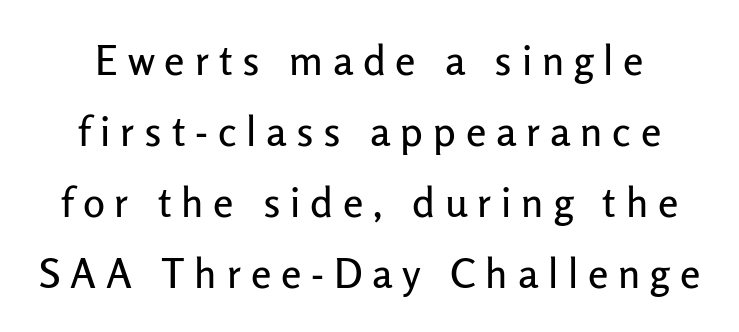
{"serif": "no", "italic": "no", "width": "normal", "stroke_contrast": "low", "x_height": "medium", "monospaced": "no", "underline": "no", "line_spacing_ratio": 1.73, "letter_spacing": "wide", "letter_spacing_em": 0.24, "glyph_px": 41}
